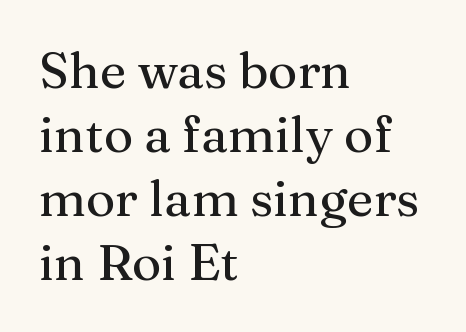
{"serif": "yes", "italic": "no", "width": "normal", "stroke_contrast": "medium", "x_height": "medium", "monospaced": "no", "underline": "no", "align": "left", "line_spacing": "normal", "line_spacing_ratio": 1.28, "letter_spacing": "normal", "letter_spacing_em": 0.0, "glyph_px": 50}
